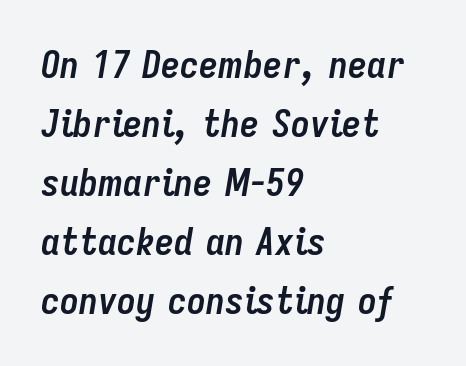
{"italic": "yes", "lean": "right", "slant_degrees": 9, "bold": "yes", "weight": "semibold", "width": "condensed", "stroke_contrast": "low", "x_height": "medium", "monospaced": "no", "underline": "no", "align": "left", "line_spacing": "normal", "line_spacing_ratio": 1.55, "letter_spacing": "normal", "letter_spacing_em": 0.0, "glyph_px": 38}
